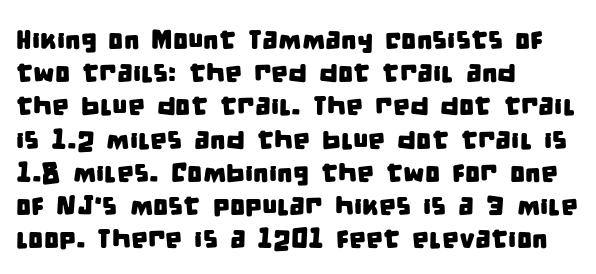
The face used here is rendered with its standard letterfit. Descender tails drop into unmarked territory. The setting favours the left margin, as ordinary paragraphs usually do.
